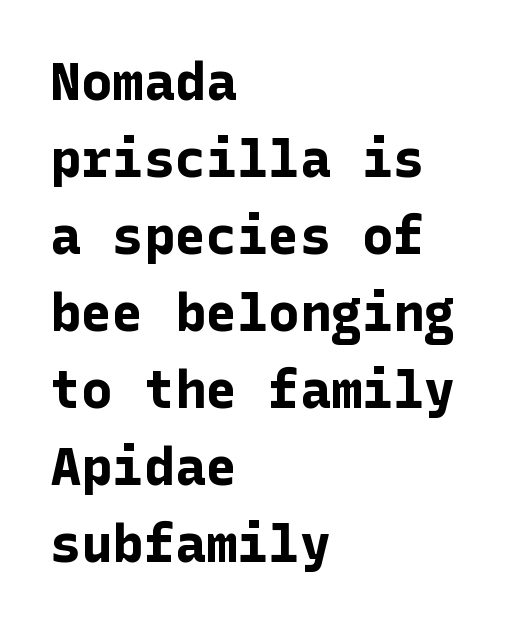
Q: Is the text bold? A: Yes.
Q: Is the text italic (slanted)? A: No, it is upright.
Q: Is the typeface a serif or a sans-serif typeface? A: Sans-serif.
Q: Is the text underlined? A: No.
Q: How is the paragraph aligned? A: Left-aligned.
Q: Is the spacing between letters normal or unusually wide? A: Normal.
Q: Is the spacing between lines tight, normal or loose? A: Normal.
Q: Width (condensed, normal, or wide)? A: Normal.
Q: Stroke contrast? A: Low.
Q: x-height? A: Medium.
